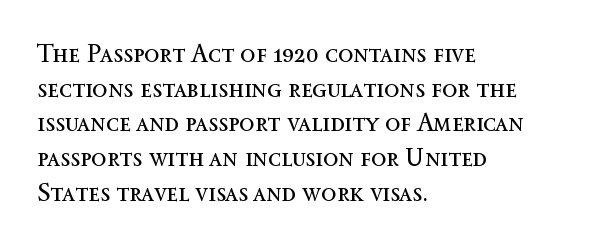
{"italic": "no", "bold": "no", "underline": "no", "align": "left", "line_spacing": "normal", "line_spacing_ratio": 1.39, "letter_spacing": "normal", "letter_spacing_em": 0.0, "glyph_px": 25}
